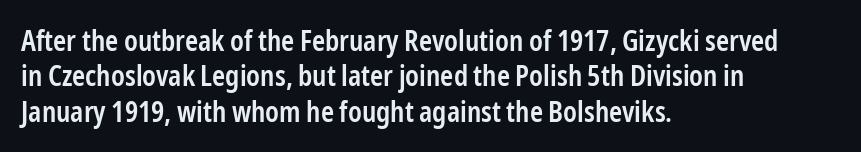
Q: Is the text bold? A: Semi-bold.
Q: Is the text italic (slanted)? A: No, it is upright.
Q: Is the typeface a serif or a sans-serif typeface? A: Sans-serif.
Q: Is the text underlined? A: No.
Q: How is the paragraph aligned? A: Left-aligned.
Q: Is the spacing between letters normal or unusually wide? A: Normal.
Q: Is the spacing between lines tight, normal or loose? A: Normal.
Q: Width (condensed, normal, or wide)? A: Condensed.
Q: Stroke contrast? A: Low.
Q: x-height? A: Medium.
Q: Monospaced? A: No.
